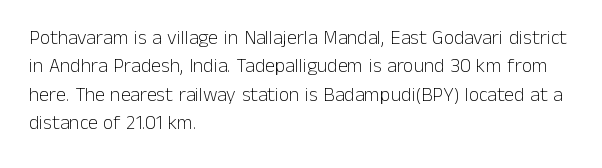
Q: Is the text bold? A: No.
Q: Is the text italic (slanted)? A: No, it is upright.
Q: Is the text underlined? A: No.
Q: How is the paragraph aligned? A: Left-aligned.
Q: Is the spacing between letters normal or unusually wide? A: Normal.
Q: Is the spacing between lines tight, normal or loose? A: Normal.
